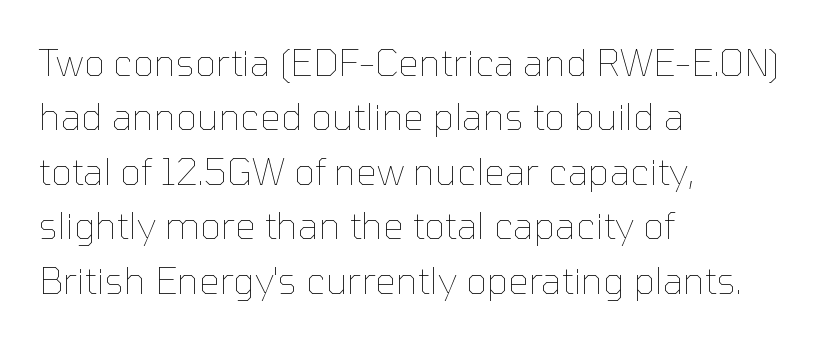
{"italic": "no", "bold": "no", "weight": "thin", "width": "normal", "stroke_contrast": "low", "x_height": "medium", "monospaced": "no", "underline": "no", "align": "left", "line_spacing": "normal", "line_spacing_ratio": 1.47, "letter_spacing": "normal", "letter_spacing_em": 0.0, "glyph_px": 37}
